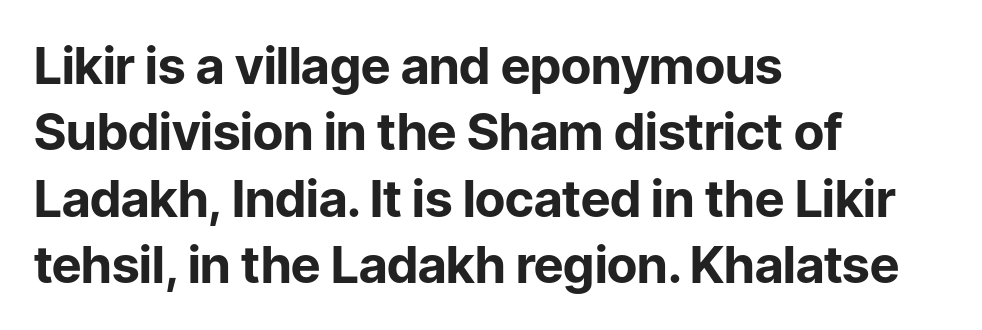
{"serif": "no", "italic": "no", "bold": "yes", "weight": "bold", "width": "normal", "stroke_contrast": "low", "x_height": "medium", "monospaced": "no", "underline": "no", "align": "left", "line_spacing": "normal", "line_spacing_ratio": 1.3, "letter_spacing": "normal", "letter_spacing_em": 0.0, "glyph_px": 51}
